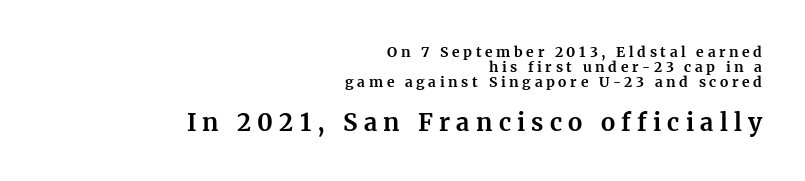
Type without underlining. Larger block? The one below; the one above is distinctly smaller. The font's upright variant was chosen for this text. The face used here is rendered with a markedly widened letterfit. The designer dialed line spacing down below the default. A student would call this right alignment; a typographer would say flush right, rag left.
